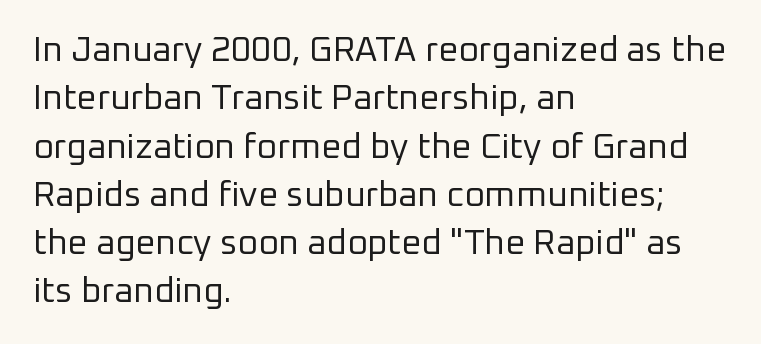
Each letter keeps its own natural width here, so spacing adapts to shape. The space beneath each line is pristine and unruled. Does extra space separate the letters? No, they use regular spacing. The axis of the letterforms is exactly vertical.
